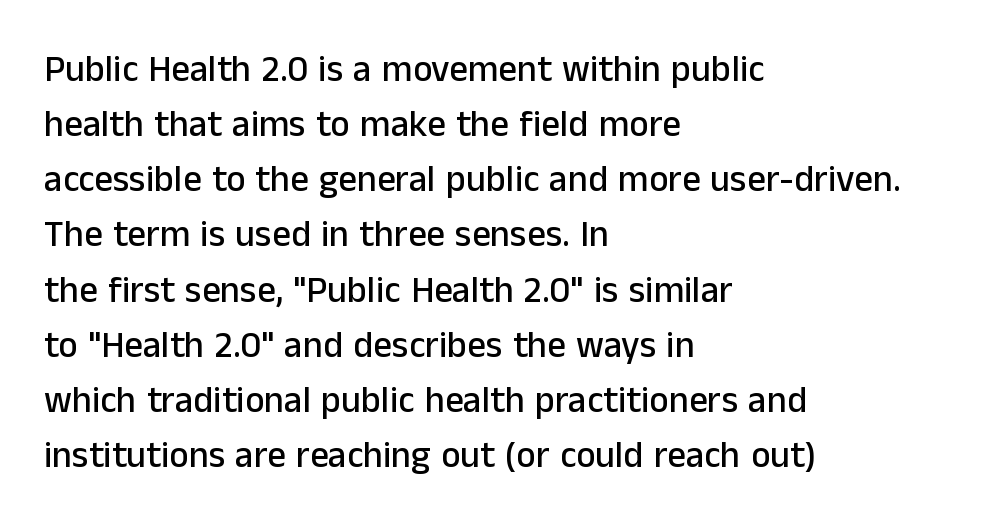
It's the straight-up-and-down kind of type. Interline gaps are of average width in this sample. Descenders hang freely into open space. In terms of letterform style, serifs are entirely absent.
